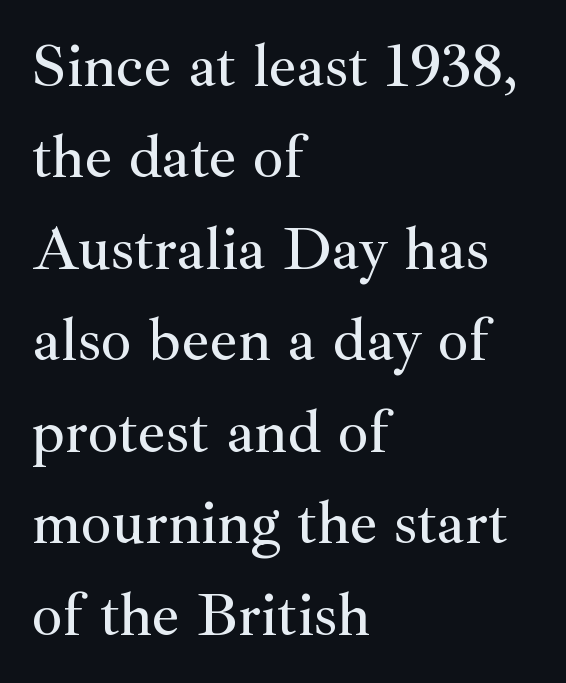
Q: Is the text italic (slanted)? A: No, it is upright.
Q: Is the typeface a serif or a sans-serif typeface? A: Serif.
Q: Is the text underlined? A: No.
Q: How is the paragraph aligned? A: Left-aligned.
Q: Is the spacing between letters normal or unusually wide? A: Normal.
Q: Is the spacing between lines tight, normal or loose? A: Normal.
Q: Width (condensed, normal, or wide)? A: Normal.
Q: Stroke contrast? A: Medium.
Q: x-height? A: Small.
Q: Monospaced? A: No.
